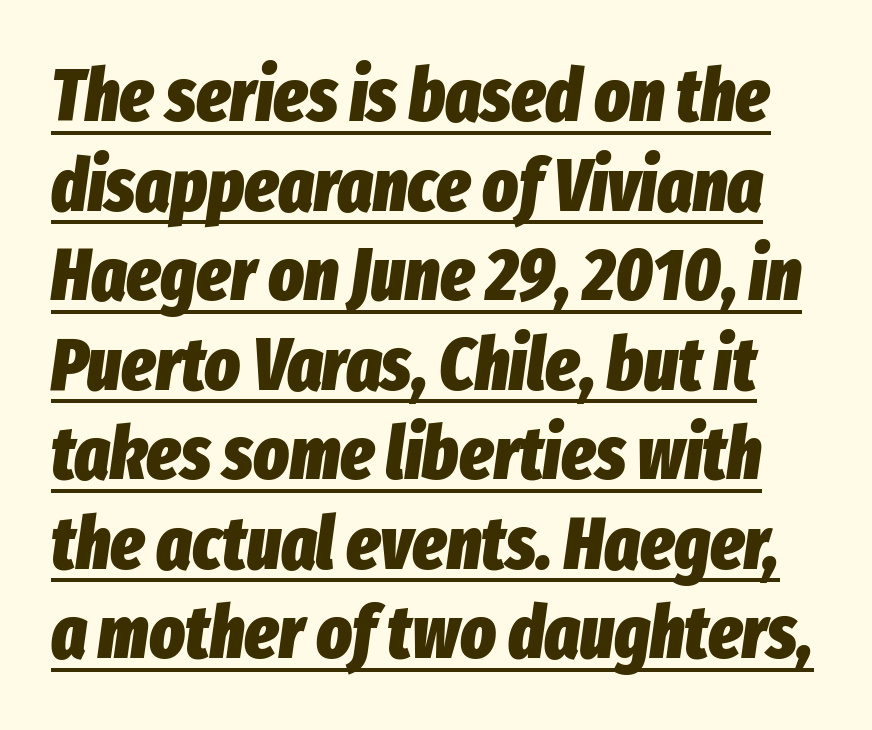
The font's italic variant was chosen for this text. Is the type bold? Yes — the strokes are clearly thick and heavy. Every word sits above its own underline. Nobody touched the tracking dial on this one. Here the designer chose a conventional face with non-uniform glyph widths.
